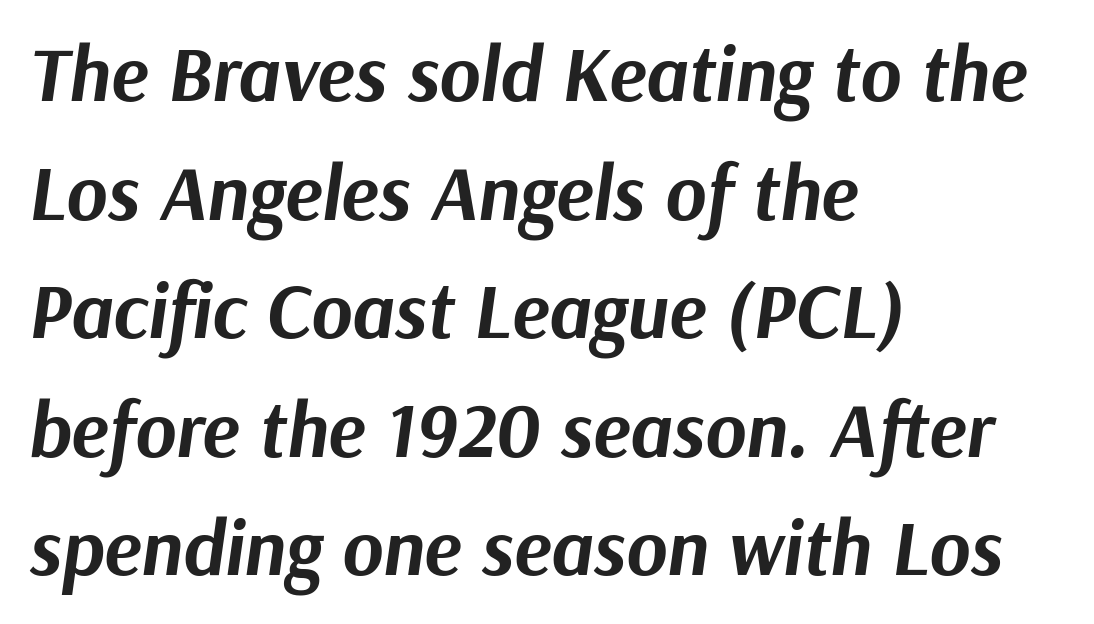
The image shows 78 px bold type, italic (leaning right); set left-aligned, normal line spacing (1.52x), normal letter spacing, not underlined; medium stroke contrast and a medium x-height.
